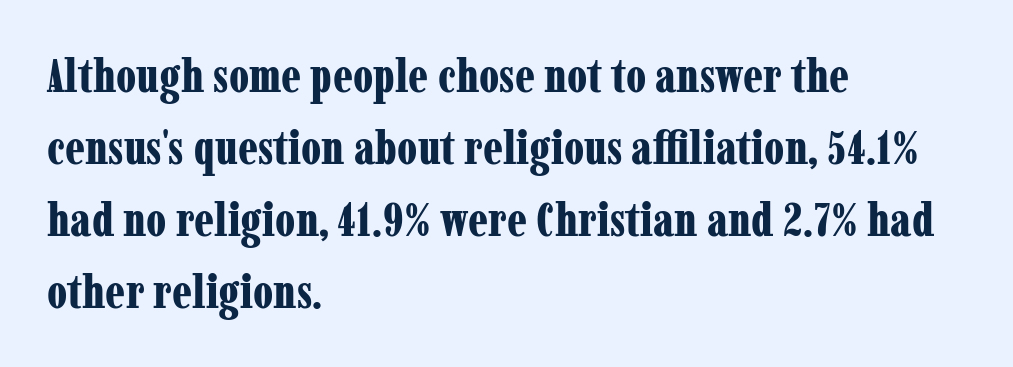
The horizontal fit of the characters is conventional and even. The space beneath each line is pristine and unruled. In terms of posture, this sample is upright. Honestly, the row spacing looks completely unremarkable. Heavy, bold letterforms. The font family rendered here belongs to the serif group.
